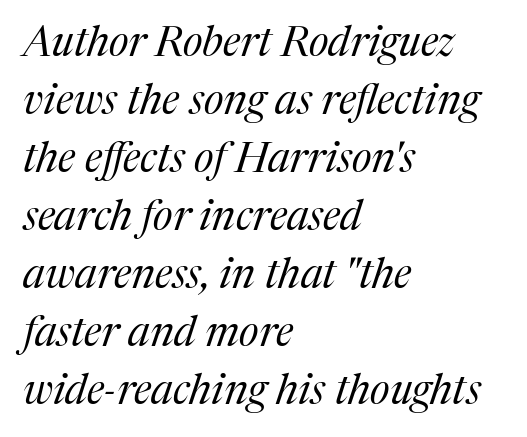
The image shows 42 px regular-weight serif type, italic (leaning right); set left-aligned, normal line spacing (1.38x), normal letter spacing, not underlined; medium stroke contrast and a medium x-height.
